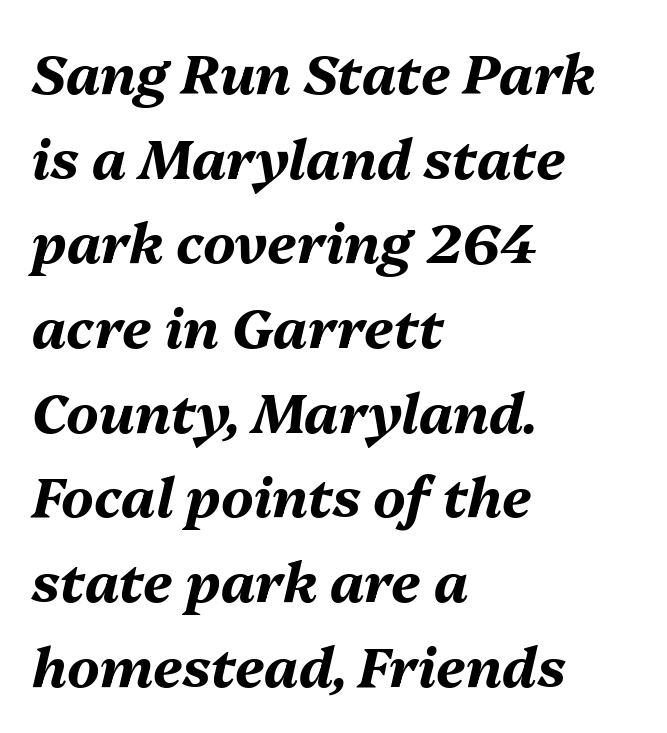
Italic: yes, the glyphs are oblique. Each row of text sits above clean, open space. Notice how descenders clear the ascenders below comfortably — that's standard leading. Notice how the passage keeps a crisp vertical edge on the left only. The rendering keeps characters at their native spacing. These lines are rendered in a variable-pitch font.
